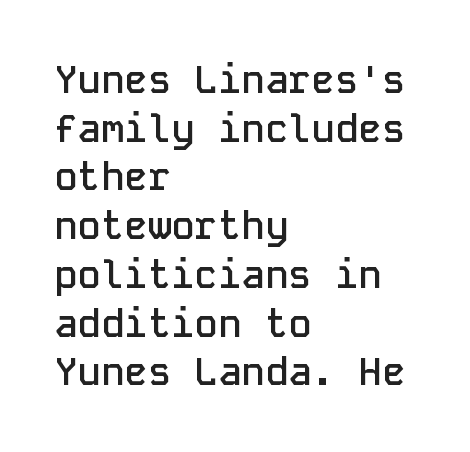
Q: Is the text bold? A: Semi-bold.
Q: Is the text italic (slanted)? A: No, it is upright.
Q: Is the typeface a serif or a sans-serif typeface? A: Sans-serif.
Q: Is the text underlined? A: No.
Q: How is the paragraph aligned? A: Left-aligned.
Q: Is the spacing between letters normal or unusually wide? A: Normal.
Q: Is the spacing between lines tight, normal or loose? A: Normal.
Q: Width (condensed, normal, or wide)? A: Normal.
Q: Stroke contrast? A: Low.
Q: x-height? A: Medium.
Q: Monospaced? A: Yes.
